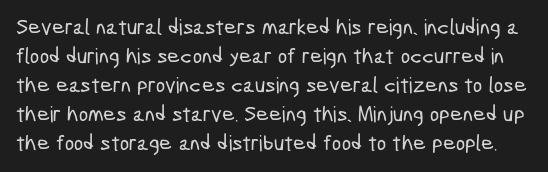
The image shows 22 px text type; set normal line spacing (1.32x), normal letter spacing, not underlined.
